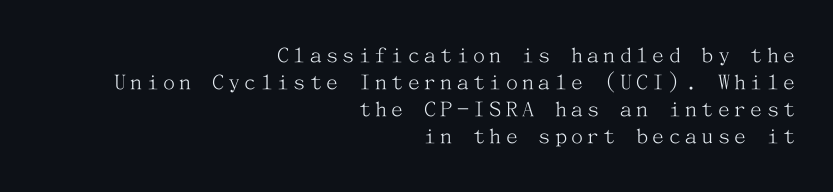
The image shows 24 px text type, upright; set right-aligned, tight line spacing (1.13x), not underlined.
